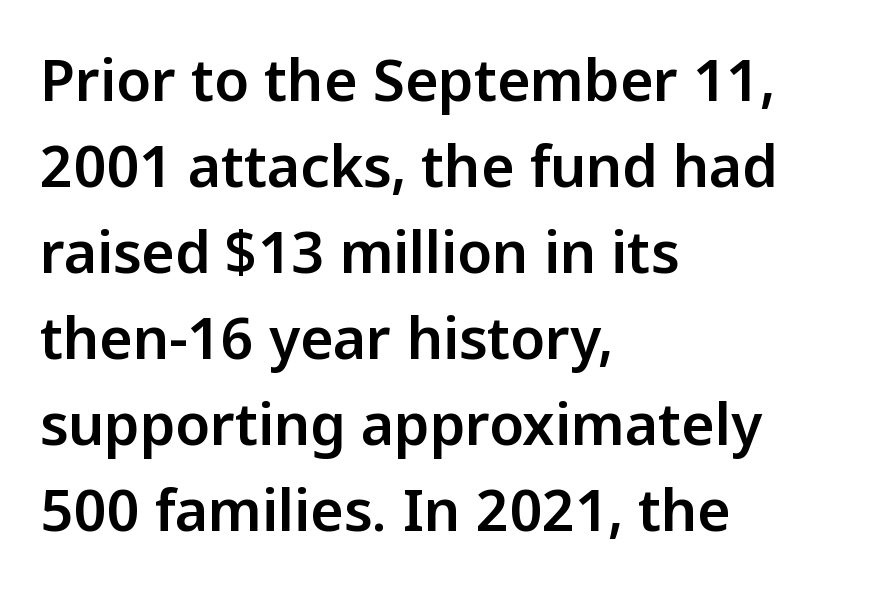
Q: Is the text italic (slanted)? A: No, it is upright.
Q: Is the typeface a serif or a sans-serif typeface? A: Sans-serif.
Q: Is the text underlined? A: No.
Q: How is the paragraph aligned? A: Left-aligned.
Q: Is the spacing between letters normal or unusually wide? A: Normal.
Q: Is the spacing between lines tight, normal or loose? A: Normal.
Q: Width (condensed, normal, or wide)? A: Normal.
Q: Stroke contrast? A: Low.
Q: x-height? A: Medium.
Q: Monospaced? A: No.
